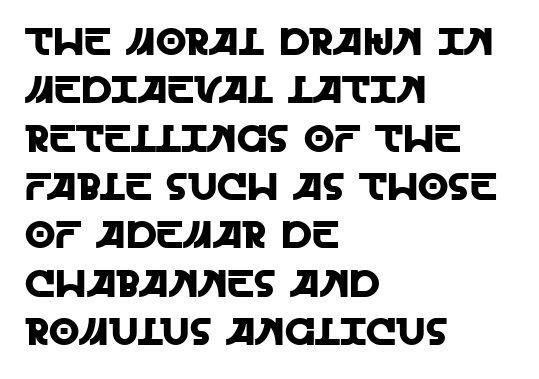
Q: Is the text italic (slanted)? A: No, it is upright.
Q: Is the typeface a serif or a sans-serif typeface? A: Sans-serif.
Q: Is the text underlined? A: No.
Q: How is the paragraph aligned? A: Left-aligned.
Q: Is the spacing between letters normal or unusually wide? A: Normal.
Q: Width (condensed, normal, or wide)? A: Normal.
Q: x-height? A: Large.
Q: Monospaced? A: No.
